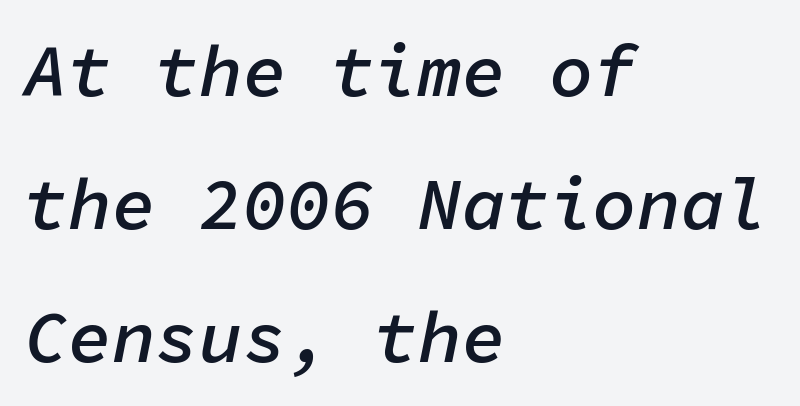
Teacher's note: observe the even left margin — that is flush-left alignment. The baseline area is clear. Is this a fixed-width face? Yes — each glyph sits in an identical cell. The type is set solid horizontally, with unmodified tracking.
